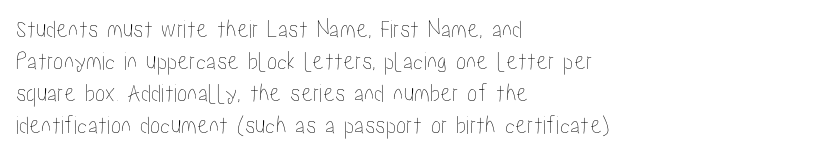
{"italic": "no", "underline": "no", "align": "left", "line_spacing_ratio": 1.23, "letter_spacing": "normal", "letter_spacing_em": 0.0, "glyph_px": 26}
